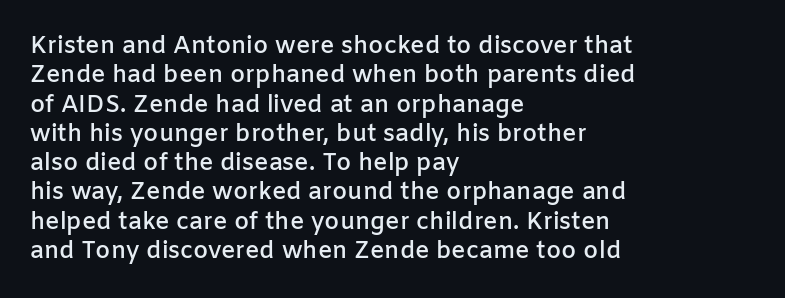
This rendering leaves character spacing at its baseline value. The gap between lines stays unmarked. Characters remain perfectly vertical along every line. The compositor pushed each line to the left boundary.
